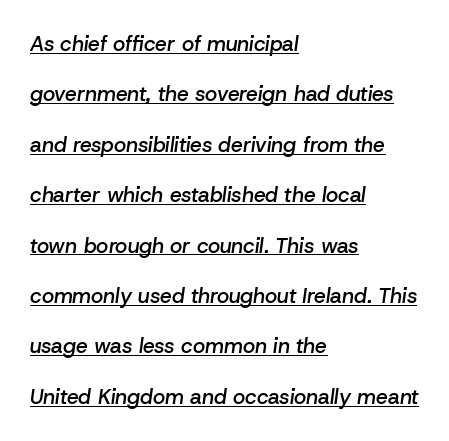
Q: Is the text bold? A: Semi-bold.
Q: Is the text italic (slanted)? A: Yes, it leans right by about 8 degrees.
Q: Is the text underlined? A: Yes.
Q: How is the paragraph aligned? A: Left-aligned.
Q: Is the spacing between letters normal or unusually wide? A: Normal.
Q: Is the spacing between lines tight, normal or loose? A: Loose.
